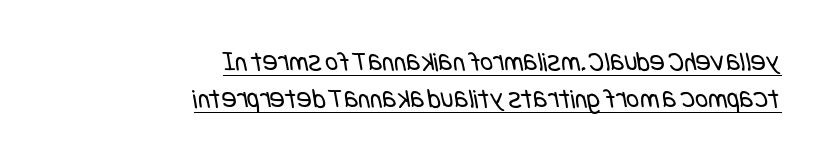
{"serif": "no", "bold": "no", "weight": "regular", "width": "condensed", "stroke_contrast": "low", "x_height": "large", "underline": "yes", "align": "right", "line_spacing": "normal", "line_spacing_ratio": 1.31, "letter_spacing": "normal", "letter_spacing_em": 0.0, "glyph_px": 28}
